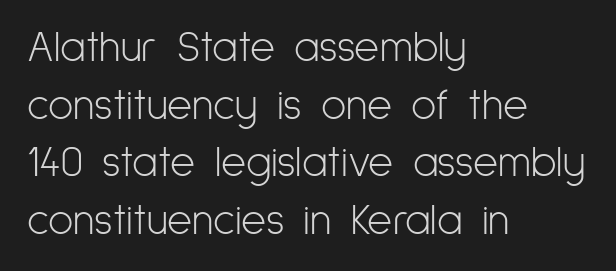
{"serif": "no", "italic": "no", "bold": "no", "weight": "light", "width": "condensed", "stroke_contrast": "low", "x_height": "medium", "monospaced": "no", "underline": "no", "align": "left", "line_spacing": "normal", "line_spacing_ratio": 1.34, "letter_spacing": "normal", "letter_spacing_em": 0.0, "glyph_px": 43}
